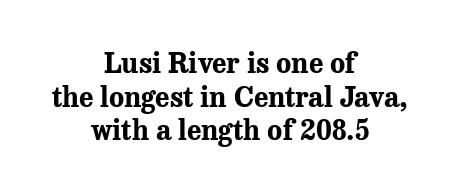
{"serif": "yes", "italic": "no", "bold": "yes", "weight": "bold", "width": "normal", "stroke_contrast": "medium", "x_height": "medium", "monospaced": "no", "underline": "no", "align": "center", "line_spacing_ratio": 1.2, "letter_spacing": "normal", "letter_spacing_em": 0.0, "glyph_px": 28}
